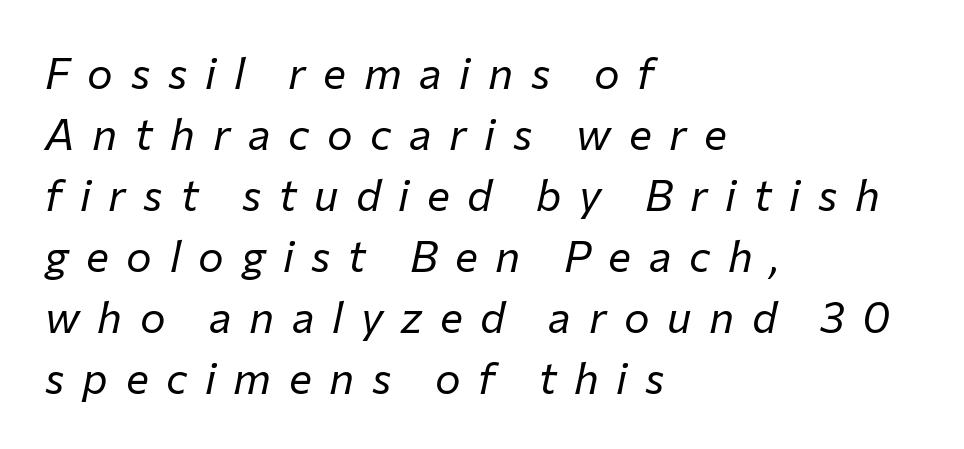
A typesetter would mark this as italic. The letterforms stand isolated, each surrounded by extra space. Do the characters align in a grid? No, the font is proportional. Plain, unruled lines of type.
